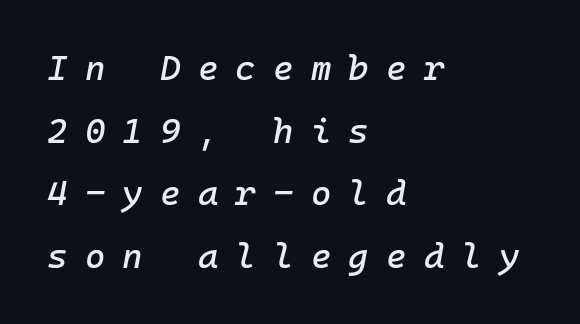
The image shows 35 px text type, italic (leaning right), monospaced; set left-aligned, line spacing 1.79x, unusually wide letter spacing (+0.49 em), not underlined; low stroke contrast and a medium x-height.
